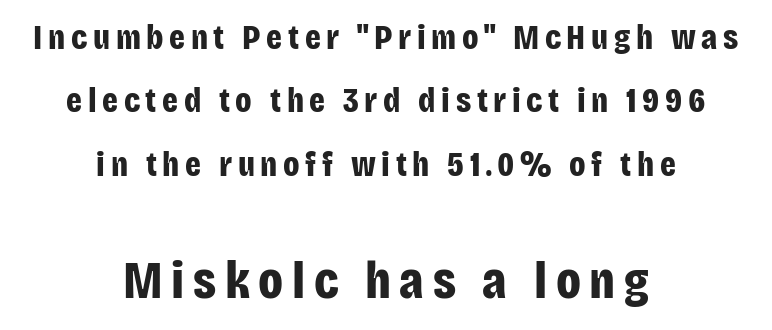
Q: Is the text bold? A: Yes.
Q: Is the text italic (slanted)? A: No, it is upright.
Q: Is the typeface a serif or a sans-serif typeface? A: Sans-serif.
Q: Is the text underlined? A: No.
Q: How is the paragraph aligned? A: Centered.
Q: Which block of text is set in a larger size, the first (top) or the second (bottom)? A: The second (bottom) one.
Q: Width (condensed, normal, or wide)? A: Condensed.
Q: Stroke contrast? A: Low.
Q: x-height? A: Large.
Q: Monospaced? A: No.
